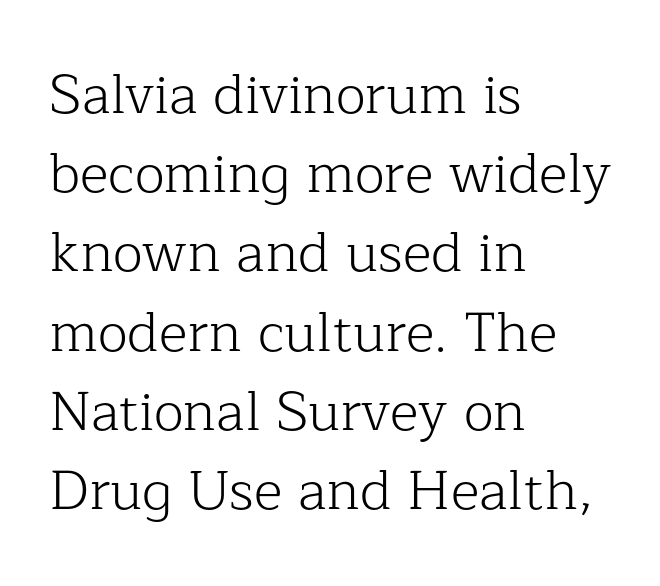
The image shows 55 px light serif type, upright; set left-aligned, normal line spacing (1.44x), normal letter spacing, not underlined; low stroke contrast and a medium x-height.
